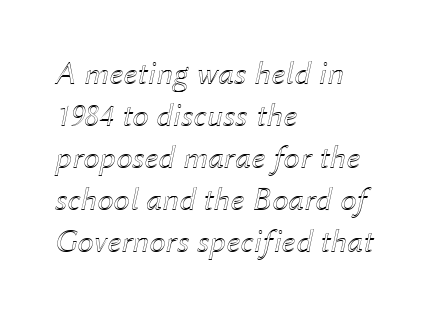
{"italic": "yes", "lean": "right", "slant_degrees": 12, "width": "normal", "x_height": "medium", "monospaced": "no", "underline": "no", "align": "left", "line_spacing": "normal", "line_spacing_ratio": 1.27, "letter_spacing": "normal", "letter_spacing_em": 0.0, "glyph_px": 33}
